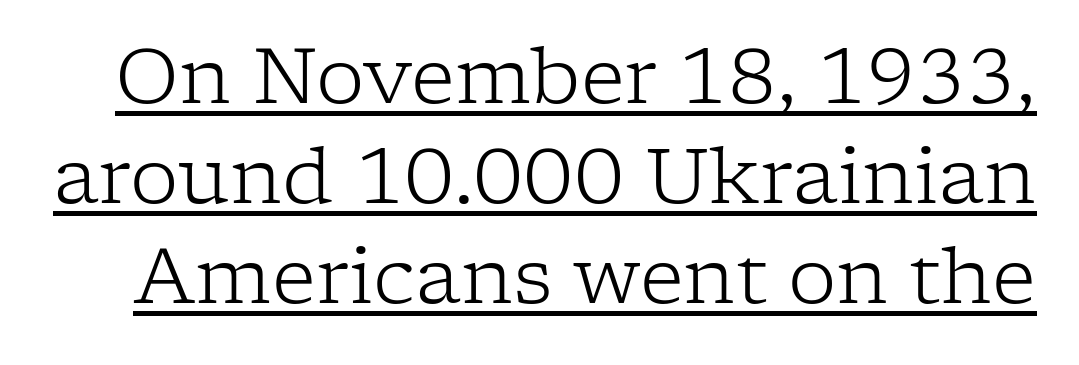
Q: Is the text bold? A: No.
Q: Is the text italic (slanted)? A: No, it is upright.
Q: Is the typeface a serif or a sans-serif typeface? A: Serif.
Q: Is the text underlined? A: Yes.
Q: Is the spacing between letters normal or unusually wide? A: Normal.
Q: Is the spacing between lines tight, normal or loose? A: Normal.
Q: Width (condensed, normal, or wide)? A: Normal.
Q: Stroke contrast? A: Low.
Q: x-height? A: Medium.
Q: Monospaced? A: No.
